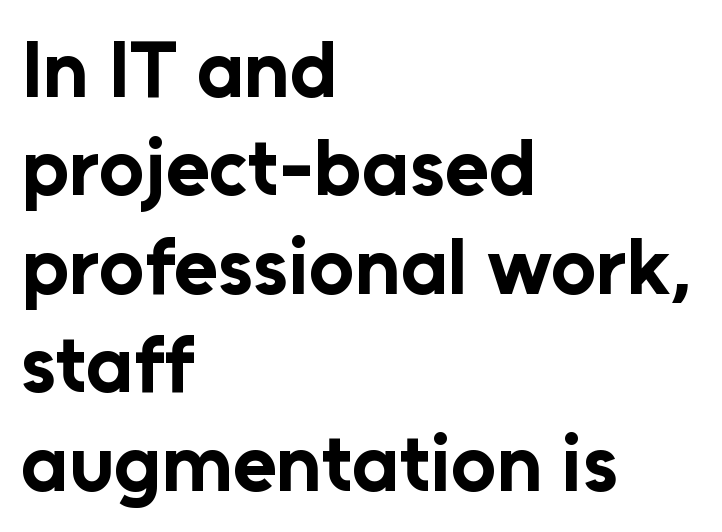
Q: Is the text bold? A: Yes.
Q: Is the text italic (slanted)? A: No, it is upright.
Q: Is the typeface a serif or a sans-serif typeface? A: Sans-serif.
Q: Is the text underlined? A: No.
Q: How is the paragraph aligned? A: Left-aligned.
Q: Is the spacing between letters normal or unusually wide? A: Normal.
Q: Width (condensed, normal, or wide)? A: Normal.
Q: Stroke contrast? A: Low.
Q: x-height? A: Medium.
Q: Monospaced? A: No.
